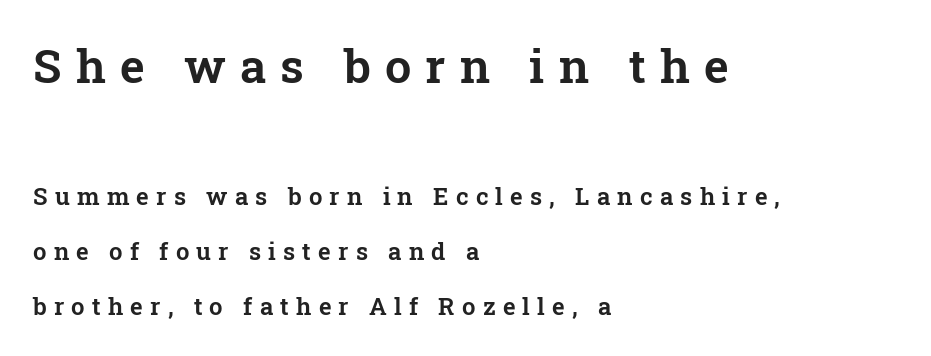
The image shows 47 px serif type, upright; set left-aligned, loose line spacing (2.3x), unusually wide letter spacing (+0.3 em), not underlined; the first (top) block is 1.96x larger; low stroke contrast and a medium x-height.
